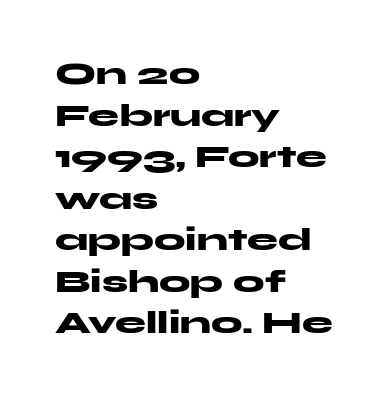
In CSS terms this would be text-align: left. The zone under the glyphs is completely vacant. This block has exactly the height ordinary leading produces. Posture: upright roman. In terms of letterform style, serifs are entirely absent. How are the letters spaced? Ordinarily, with no added tracking.
